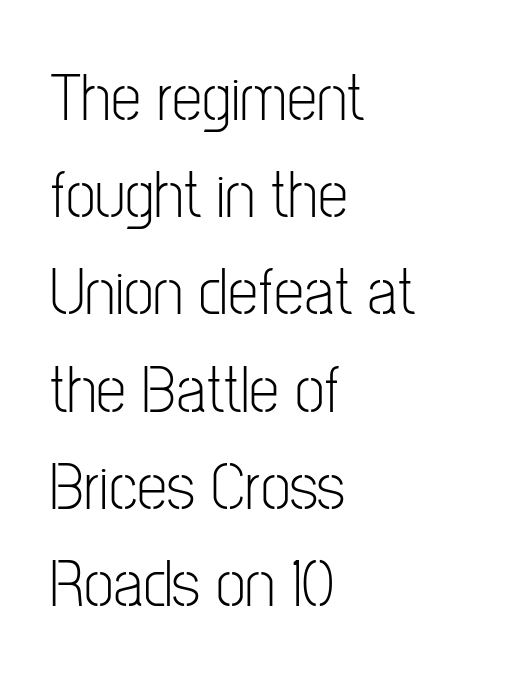
{"serif": "no", "italic": "no", "bold": "no", "weight": "light", "width": "condensed", "stroke_contrast": "low", "x_height": "medium", "monospaced": "no", "underline": "no", "align": "left", "line_spacing": "normal", "line_spacing_ratio": 1.43, "letter_spacing": "normal", "letter_spacing_em": 0.0, "glyph_px": 68}
